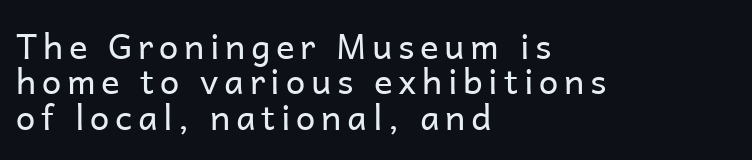
{"serif": "no", "italic": "no", "bold": "no", "weight": "regular", "width": "normal", "stroke_contrast": "low", "x_height": "medium", "monospaced": "no", "underline": "no", "align": "left", "line_spacing": "tight", "line_spacing_ratio": 1.01, "glyph_px": 35}
